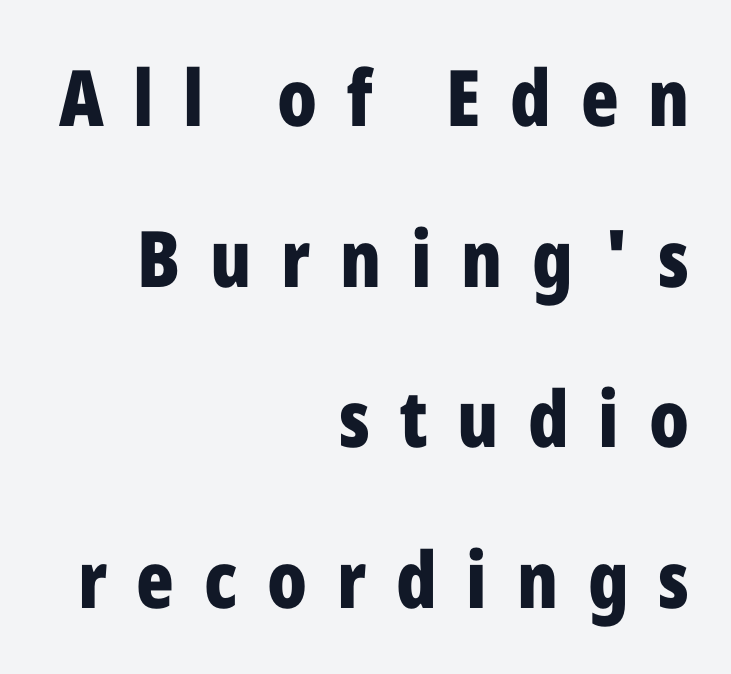
The glyphs in this specimen are sans serif. Just letters on the line, the space beneath them empty. Plenty of ink on the page — the face is bold. Typeset ragged left — the right edge is the straight one.
